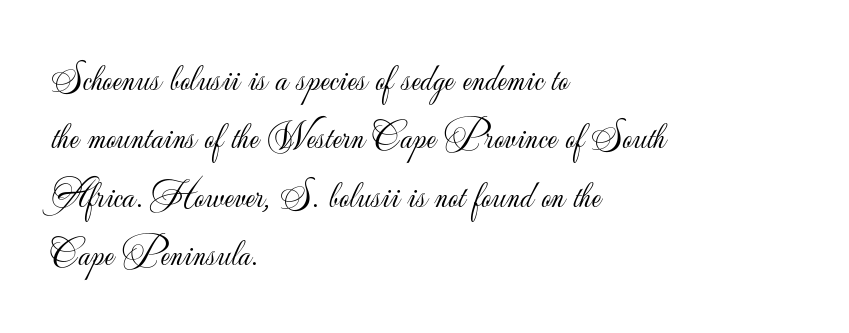
{"serif": "no", "bold": "no", "weight": "light", "width": "normal", "stroke_contrast": "low", "x_height": "small", "monospaced": "no", "underline": "no", "align": "left", "line_spacing": "normal", "line_spacing_ratio": 1.5, "letter_spacing": "normal", "letter_spacing_em": 0.0, "glyph_px": 39}
